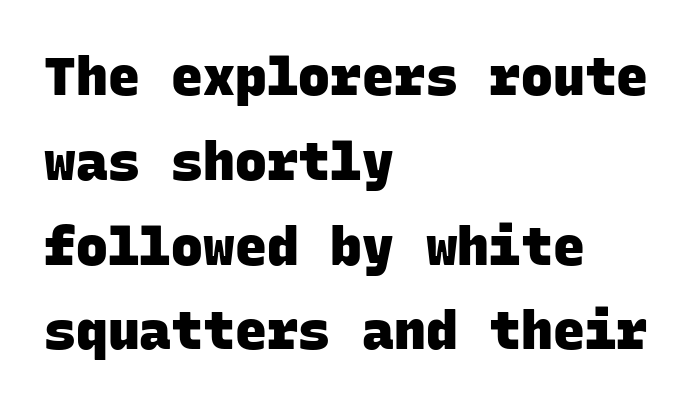
Serifs: no, the terminals of the letterforms are clean. Notice how descenders clear the ascenders below comfortably — that's standard leading. Characters follow at the spacing the type designer built in. The string is rendered with underlining switched off. Is this a fixed-width face? Yes — each glyph sits in an identical cell.
